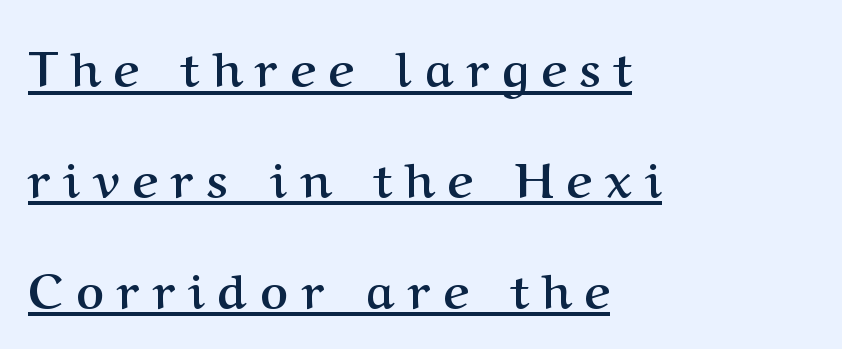
{"serif": "yes", "italic": "no", "bold": "yes", "weight": "semibold", "width": "normal", "stroke_contrast": "medium", "x_height": "medium", "monospaced": "no", "underline": "yes", "align": "left", "line_spacing": "loose", "line_spacing_ratio": 2.31, "letter_spacing": "wide", "letter_spacing_em": 0.28, "glyph_px": 48}
